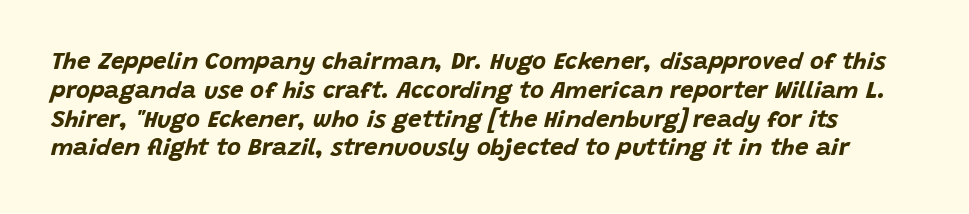
The image shows 24 px bold type, italic (leaning right); set line spacing 1.2x, normal letter spacing, not underlined.
